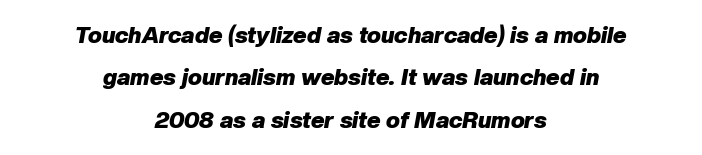
Q: Is the text bold? A: Yes.
Q: Is the text italic (slanted)? A: Yes, it leans right by about 10 degrees.
Q: Is the text underlined? A: No.
Q: How is the paragraph aligned? A: Centered.
Q: Is the spacing between letters normal or unusually wide? A: Normal.
